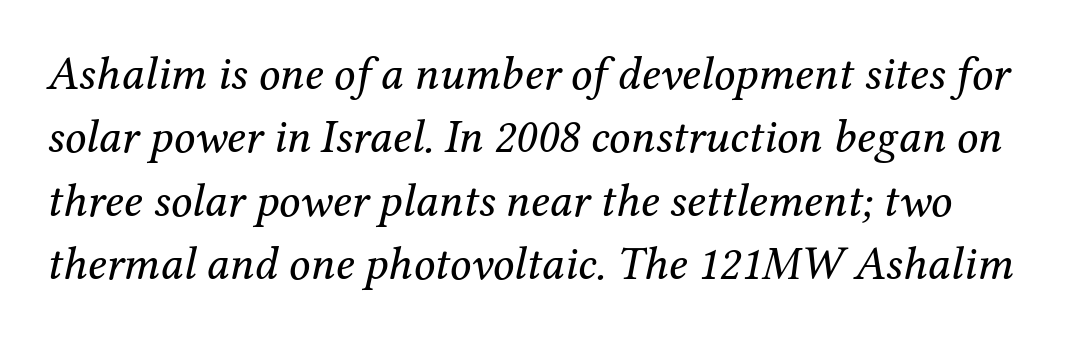
Q: Is the text bold? A: No.
Q: Is the text italic (slanted)? A: Yes, it leans right by about 12 degrees.
Q: Is the typeface a serif or a sans-serif typeface? A: Serif.
Q: Is the text underlined? A: No.
Q: Is the spacing between letters normal or unusually wide? A: Normal.
Q: Is the spacing between lines tight, normal or loose? A: Normal.
Q: Width (condensed, normal, or wide)? A: Normal.
Q: Stroke contrast? A: Medium.
Q: x-height? A: Medium.
Q: Monospaced? A: No.
